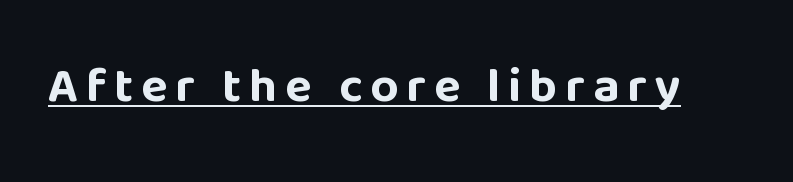
{"serif": "no", "italic": "no", "bold": "yes", "weight": "bold", "width": "normal", "stroke_contrast": "low", "x_height": "large", "monospaced": "no", "underline": "yes", "glyph_px": 49}
